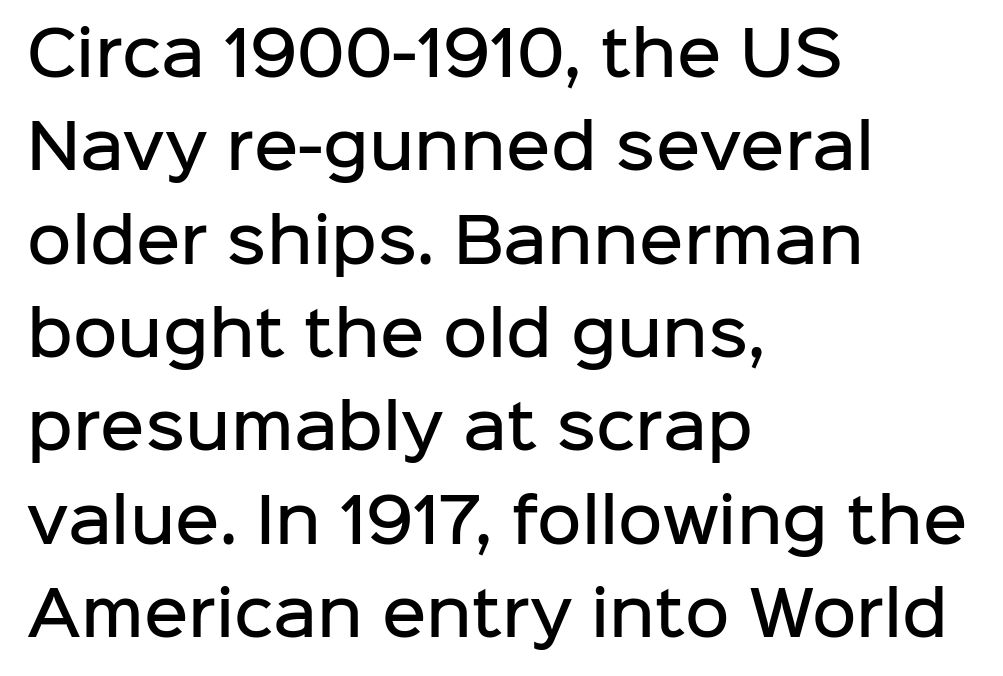
Q: Is the text bold? A: Semi-bold.
Q: Is the text italic (slanted)? A: No, it is upright.
Q: Is the typeface a serif or a sans-serif typeface? A: Sans-serif.
Q: Is the text underlined? A: No.
Q: How is the paragraph aligned? A: Left-aligned.
Q: Is the spacing between letters normal or unusually wide? A: Normal.
Q: Is the spacing between lines tight, normal or loose? A: Normal.
Q: Width (condensed, normal, or wide)? A: Normal.
Q: Stroke contrast? A: Low.
Q: x-height? A: Medium.
Q: Monospaced? A: No.
